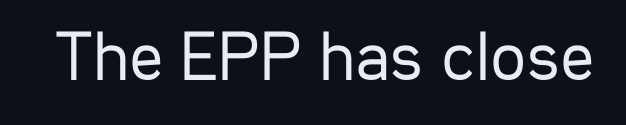
Type style note: lacks serifs. Caption: standard tracking, unaltered. When letters stand straight like this, we call the style roman or upright. A quiet, ordinary-to-light weight characterises the typeface. Here the designer chose a conventional face with non-uniform glyph widths.
